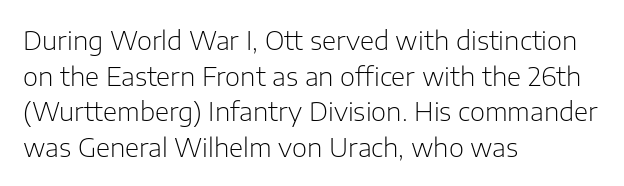
The image shows 26 px text type, upright; set left-aligned, normal line spacing (1.37x), normal letter spacing, not underlined.
